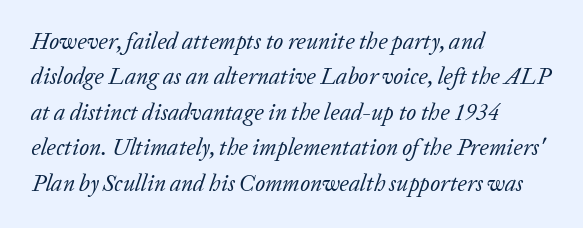
{"italic": "yes", "lean": "right", "slant_degrees": 20, "bold": "no", "underline": "no", "align": "left", "line_spacing": "normal", "line_spacing_ratio": 1.54, "letter_spacing": "normal", "letter_spacing_em": 0.0, "glyph_px": 23}
